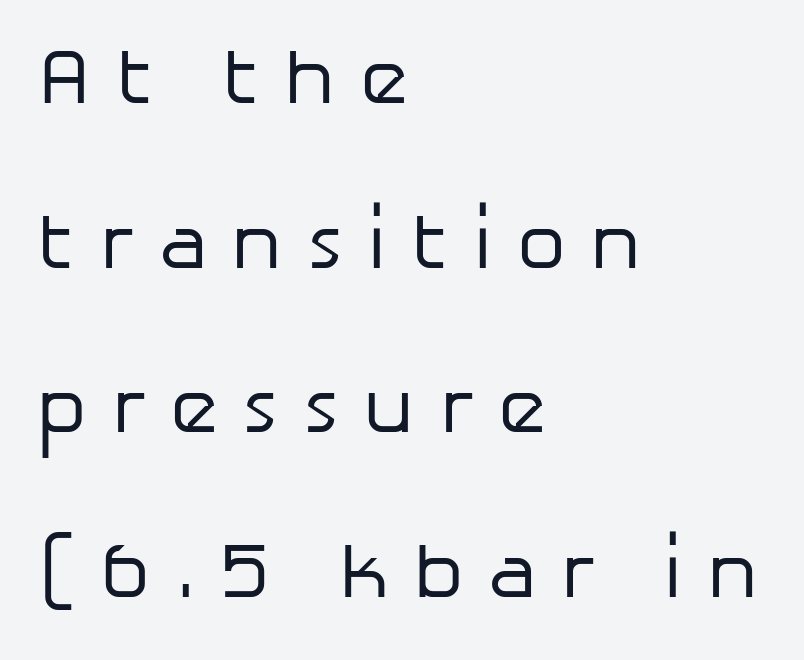
{"serif": "no", "italic": "no", "bold": "no", "weight": "regular", "width": "normal", "stroke_contrast": "low", "x_height": "medium", "monospaced": "no", "underline": "no", "align": "left", "line_spacing": "loose", "line_spacing_ratio": 2.11, "letter_spacing": "wide", "letter_spacing_em": 0.31, "glyph_px": 78}
